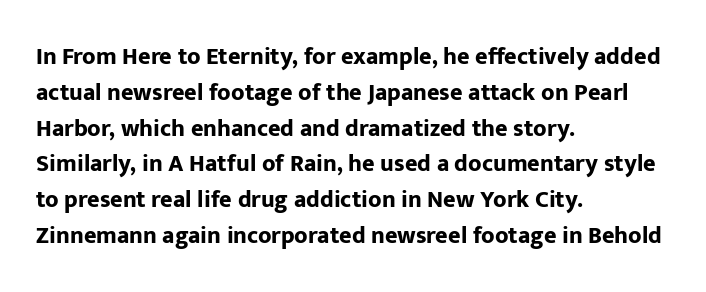
Q: Is the text bold? A: Yes.
Q: Is the text italic (slanted)? A: No, it is upright.
Q: Is the text underlined? A: No.
Q: How is the paragraph aligned? A: Left-aligned.
Q: Is the spacing between letters normal or unusually wide? A: Normal.
Q: Is the spacing between lines tight, normal or loose? A: Normal.
